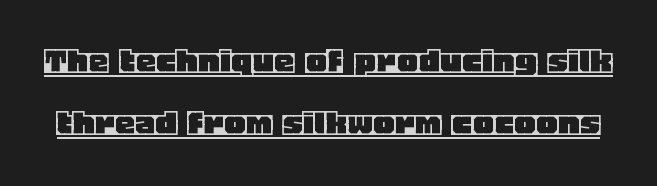
Does a line run under the words? Yes, clearly. The rendering uses natural spacing where letterforms have individual widths. Nobody touched the tracking dial on this one. Notice how the stems are strictly vertical — no italics here.
